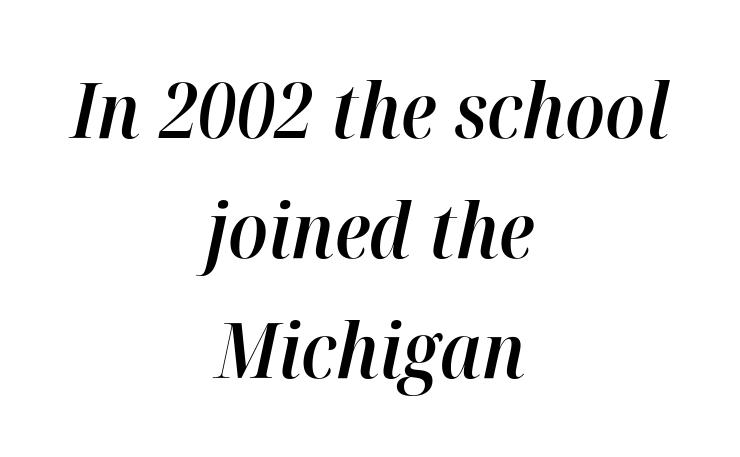
{"italic": "yes", "lean": "right", "slant_degrees": 12, "bold": "semi", "weight": "semibold", "width": "normal", "stroke_contrast": "high", "x_height": "medium", "monospaced": "no", "underline": "no", "align": "center", "line_spacing": "normal", "line_spacing_ratio": 1.56, "letter_spacing": "normal", "letter_spacing_em": 0.0, "glyph_px": 77}
